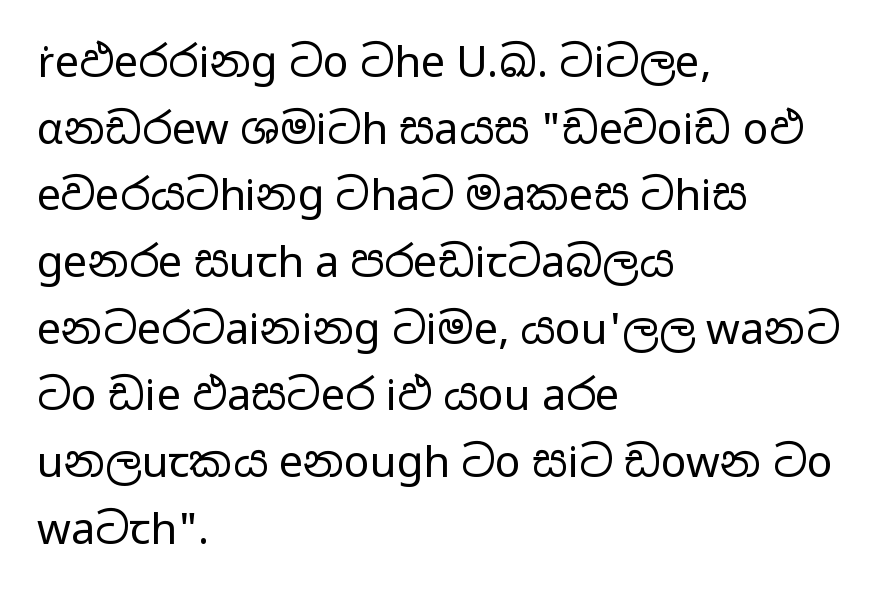
The image shows 43 px regular-weight, wide sans-serif type, upright; set left-aligned, normal line spacing (1.55x), normal letter spacing, not underlined; low stroke contrast and a medium x-height.
